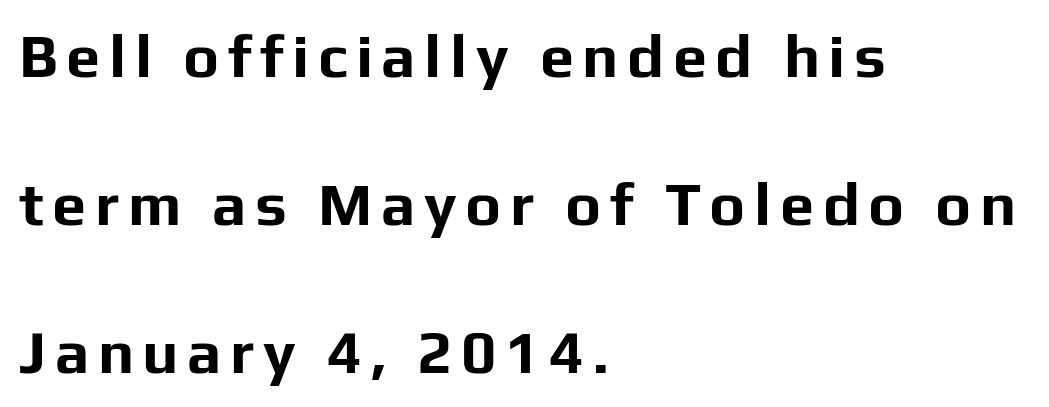
The image shows 61 px bold sans-serif type, upright; set left-aligned, loose line spacing (2.43x), not underlined; low stroke contrast and a medium x-height.
